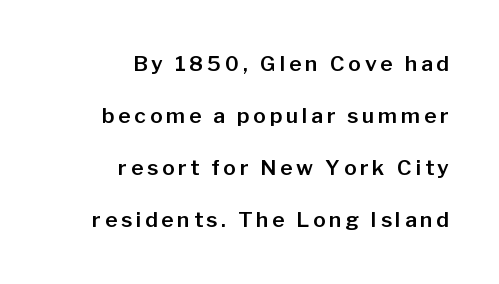
The lettering stays uniformly vertical, giving the passage a roman look. If you drew a ruler down the right edge, every line would touch it. Decoration check: the copy has no underline. This sample trades compactness for vertical openness between lines.
